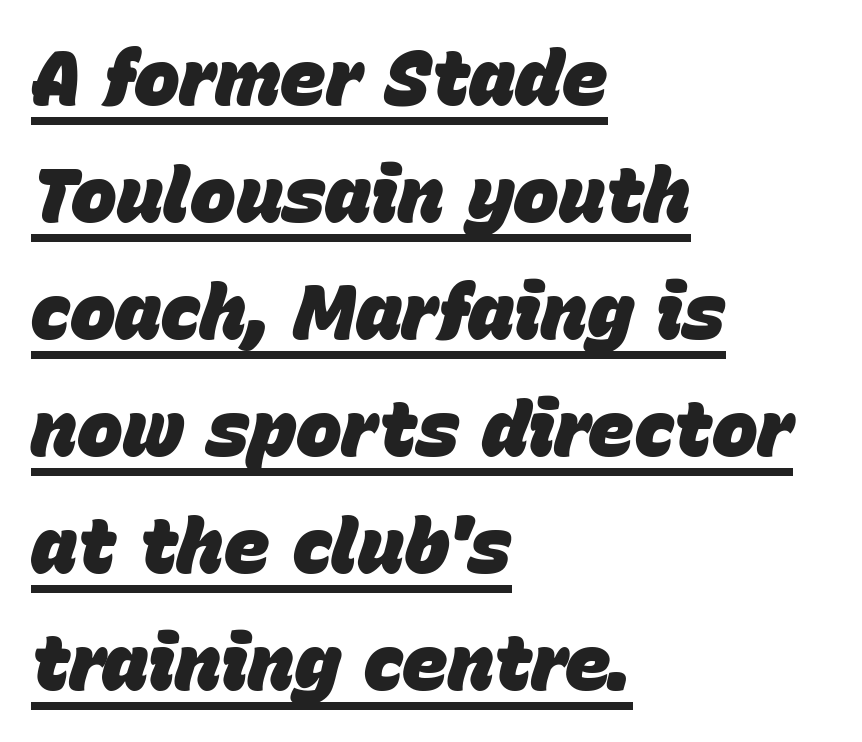
The rag falls on the right side of this text block. Has an underline been added? It has. The letters advance in unequal steps, a hallmark of proportional type. Words appear dense and cohesive because spacing is normal. The whole block is typeset with a tilt.
